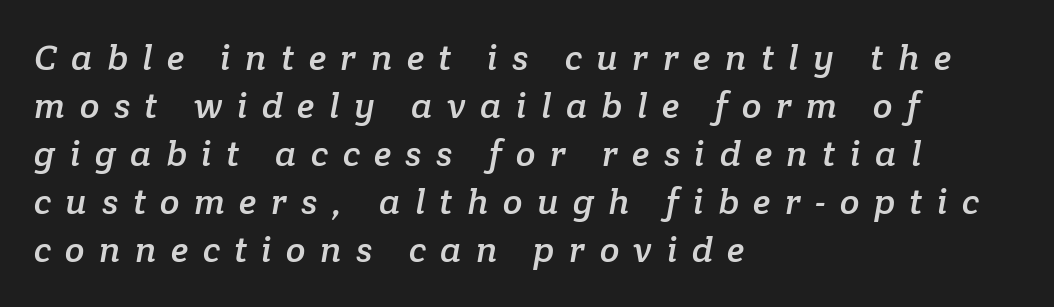
{"serif": "yes", "width": "normal", "stroke_contrast": "low", "x_height": "medium", "monospaced": "no", "underline": "no", "align": "left", "line_spacing": "normal", "line_spacing_ratio": 1.33, "letter_spacing": "wide", "letter_spacing_em": 0.4, "glyph_px": 36}
